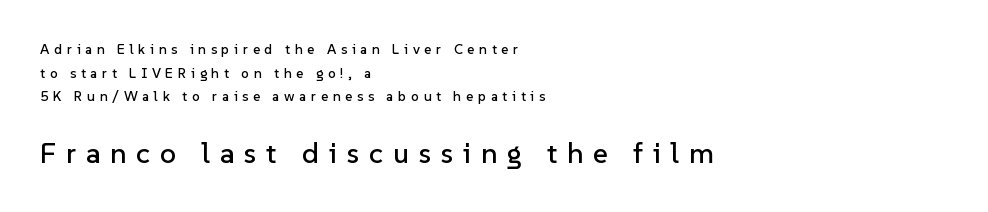
{"serif": "no", "italic": "no", "width": "normal", "stroke_contrast": "low", "x_height": "medium", "monospaced": "no", "underline": "no", "align": "left", "line_spacing": "normal", "line_spacing_ratio": 1.68, "letter_spacing": "wide", "letter_spacing_em": 0.33, "larger_block": "second", "size_ratio": 2.07, "glyph_px": 29}
